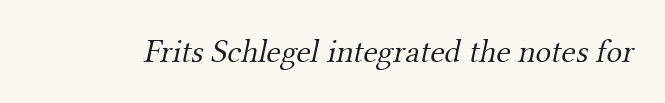
Q: Is the text bold? A: No.
Q: Is the typeface a serif or a sans-serif typeface? A: Serif.
Q: Is the text underlined? A: No.
Q: Is the spacing between letters normal or unusually wide? A: Normal.
Q: Width (condensed, normal, or wide)? A: Normal.
Q: Stroke contrast? A: Medium.
Q: x-height? A: Small.
Q: Monospaced? A: No.
